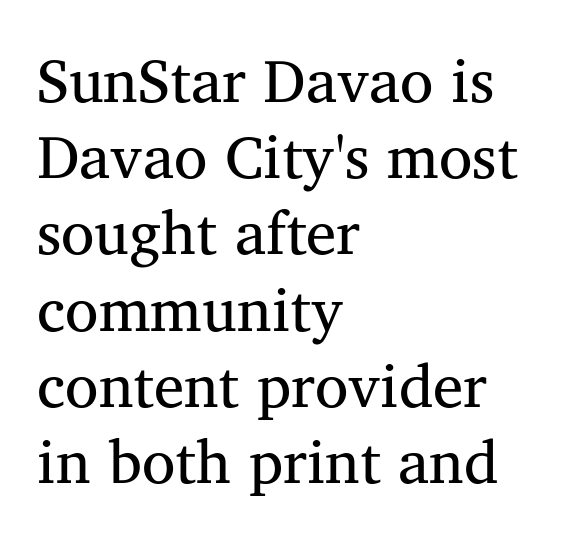
{"serif": "yes", "italic": "no", "bold": "no", "weight": "regular", "width": "normal", "stroke_contrast": "medium", "x_height": "medium", "monospaced": "no", "underline": "no", "align": "left", "line_spacing": "normal", "line_spacing_ratio": 1.25, "letter_spacing": "normal", "letter_spacing_em": 0.0, "glyph_px": 61}
